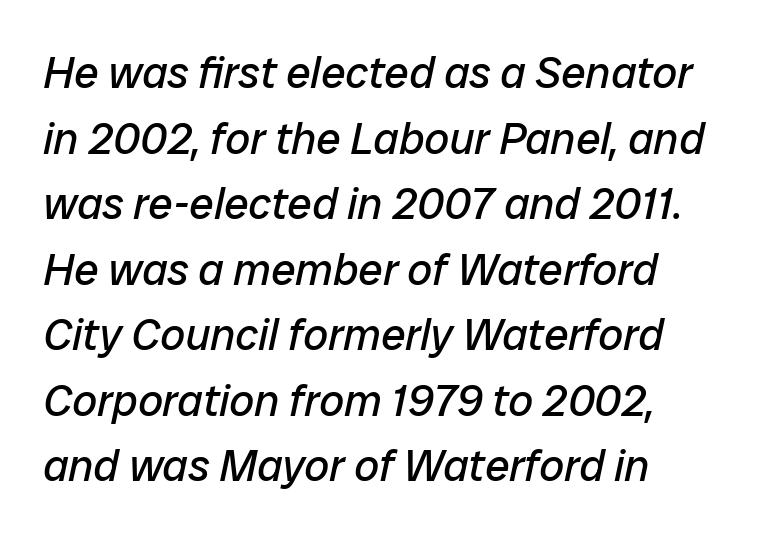
The image shows 44 px regular-weight type, italic (leaning right); set left-aligned, normal line spacing (1.49x), normal letter spacing, not underlined; low stroke contrast and a medium x-height.
